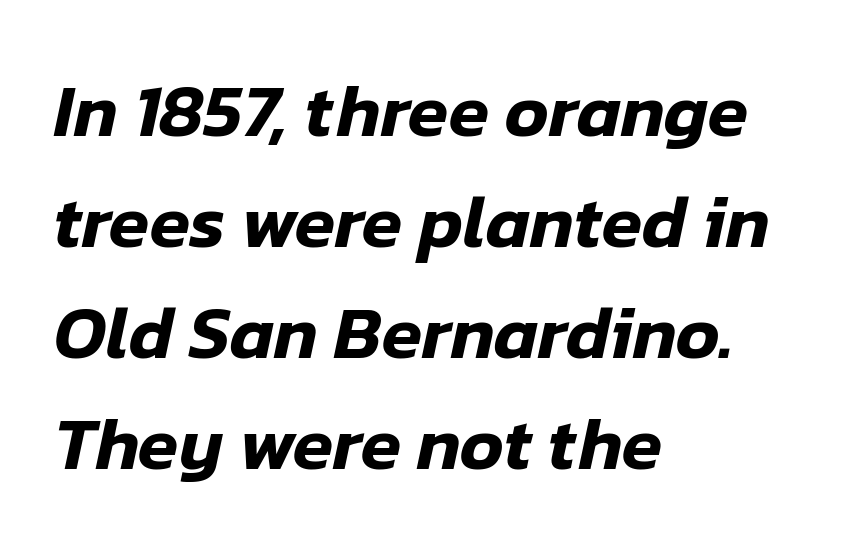
{"italic": "yes", "lean": "right", "slant_degrees": 12, "width": "normal", "stroke_contrast": "low", "x_height": "medium", "monospaced": "no", "underline": "no", "align": "left", "line_spacing": "normal", "line_spacing_ratio": 1.5, "letter_spacing": "normal", "letter_spacing_em": 0.0, "glyph_px": 74}
